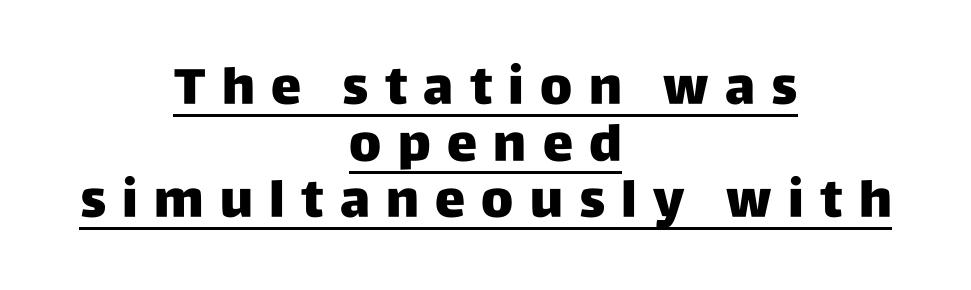
{"serif": "no", "italic": "no", "bold": "yes", "weight": "heavy", "width": "normal", "stroke_contrast": "low", "x_height": "large", "monospaced": "no", "underline": "yes", "align": "center", "line_spacing": "tight", "line_spacing_ratio": 1.11, "letter_spacing": "wide", "letter_spacing_em": 0.32, "glyph_px": 51}
